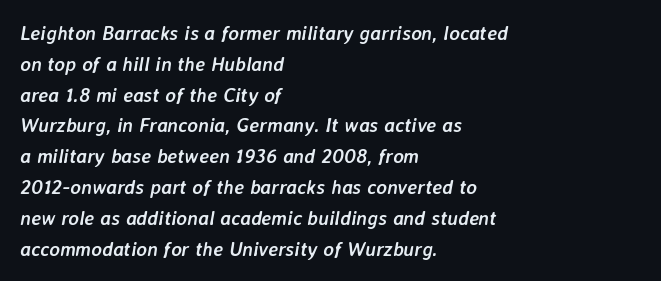
The image shows 20 px bold type, italic (leaning right); set left-aligned, normal line spacing (1.54x), normal letter spacing, not underlined.
